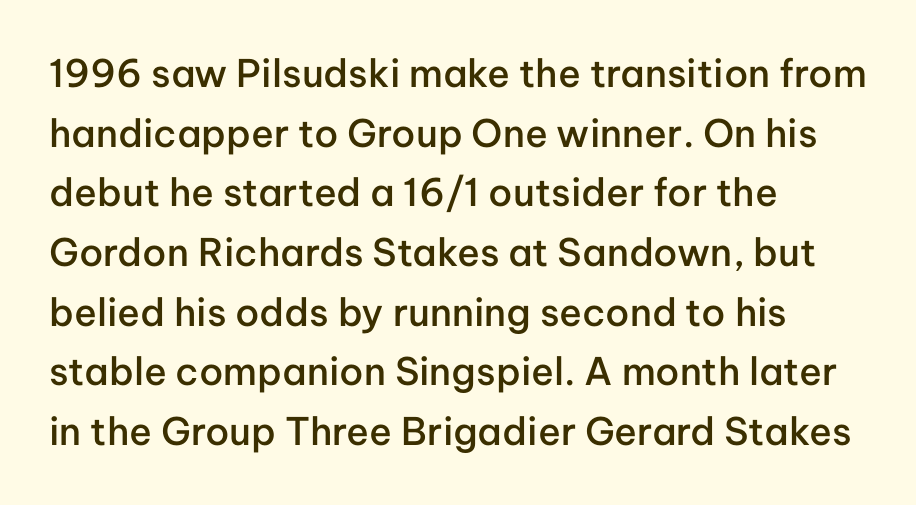
The image shows 38 px semibold sans-serif type, upright; set left-aligned, normal line spacing (1.57x), normal letter spacing, not underlined; low stroke contrast and a medium x-height.
